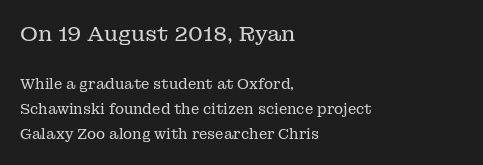
The image shows 21 px text type, upright; set left-aligned, line spacing 1.81x, normal letter spacing, not underlined; the first (top) block is 1.5x larger.
